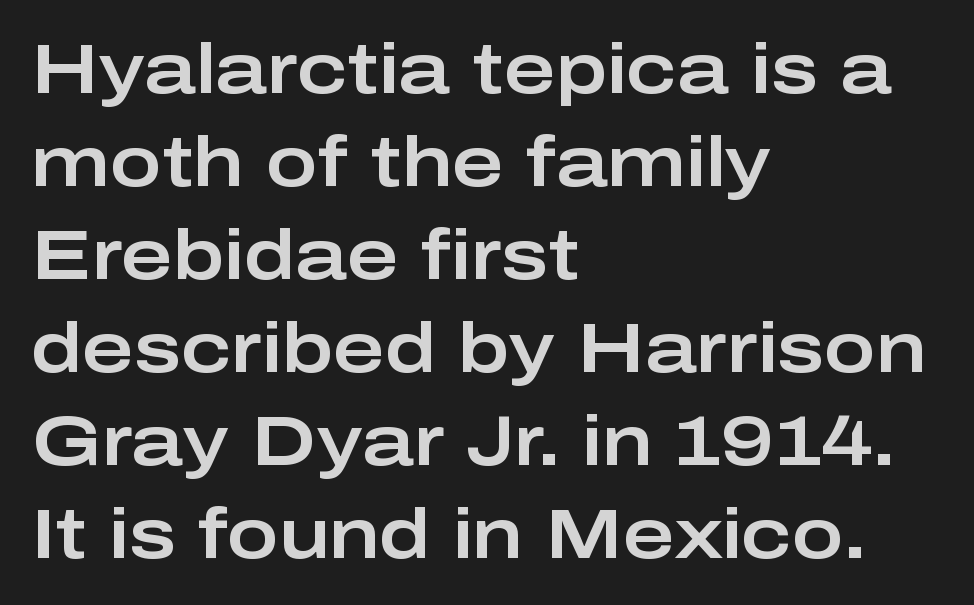
The image shows 70 px wide sans-serif type, upright; set left-aligned, normal line spacing (1.33x), normal letter spacing, not underlined; low stroke contrast and a medium x-height.
